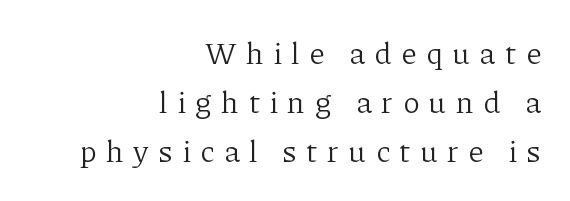
{"serif": "yes", "italic": "no", "bold": "no", "weight": "light", "width": "normal", "stroke_contrast": "low", "x_height": "medium", "monospaced": "no", "underline": "no", "align": "right", "line_spacing": "normal", "line_spacing_ratio": 1.58, "letter_spacing": "wide", "letter_spacing_em": 0.3, "glyph_px": 31}
